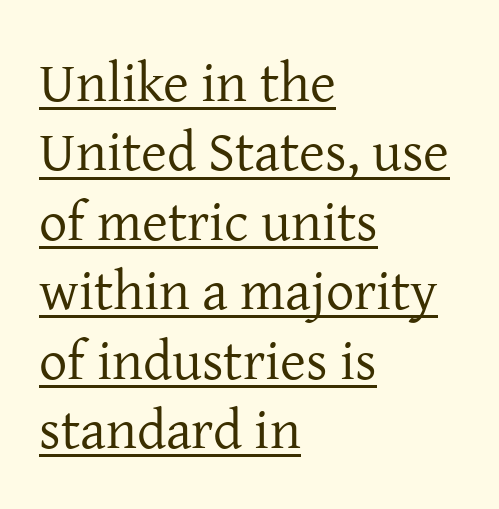
Q: Is the text bold? A: No.
Q: Is the text italic (slanted)? A: No, it is upright.
Q: Is the typeface a serif or a sans-serif typeface? A: Serif.
Q: Is the text underlined? A: Yes.
Q: How is the paragraph aligned? A: Left-aligned.
Q: Is the spacing between letters normal or unusually wide? A: Normal.
Q: Width (condensed, normal, or wide)? A: Normal.
Q: Stroke contrast? A: Low.
Q: x-height? A: Medium.
Q: Monospaced? A: No.
